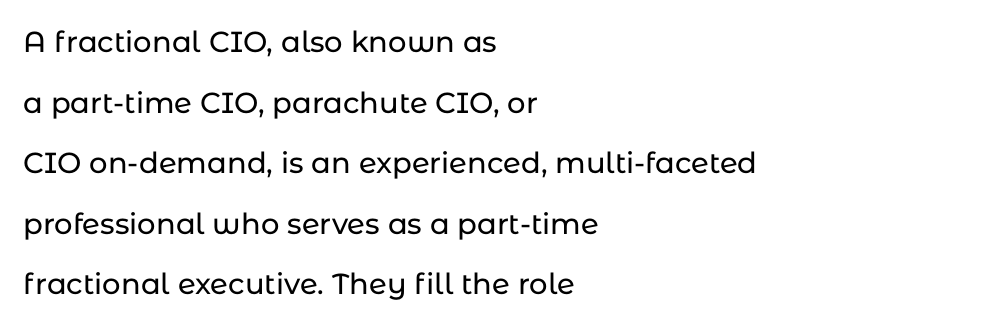
{"serif": "no", "italic": "no", "width": "normal", "stroke_contrast": "low", "x_height": "medium", "monospaced": "no", "underline": "no", "align": "left", "line_spacing": "loose", "line_spacing_ratio": 2.09, "letter_spacing": "normal", "letter_spacing_em": 0.0, "glyph_px": 29}
